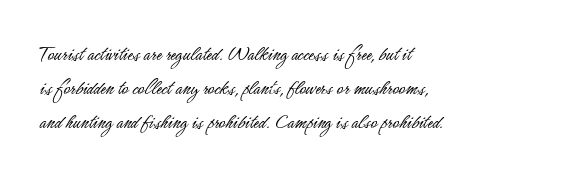
{"bold": "no", "underline": "no", "align": "left", "line_spacing": "normal", "line_spacing_ratio": 1.54, "letter_spacing": "normal", "letter_spacing_em": 0.0, "glyph_px": 22}
